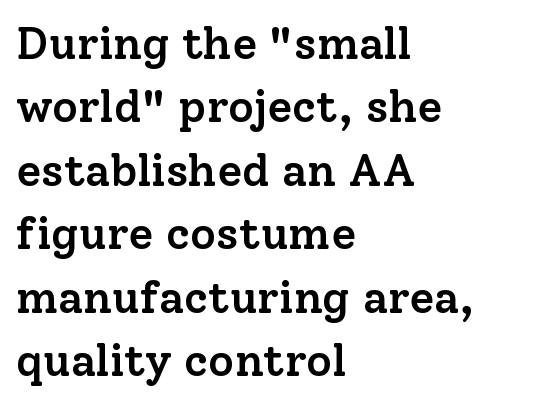
{"serif": "yes", "italic": "no", "bold": "semi", "weight": "semibold", "width": "normal", "stroke_contrast": "low", "x_height": "medium", "monospaced": "no", "underline": "no", "align": "left", "line_spacing": "normal", "line_spacing_ratio": 1.41, "letter_spacing": "normal", "letter_spacing_em": 0.0, "glyph_px": 45}
